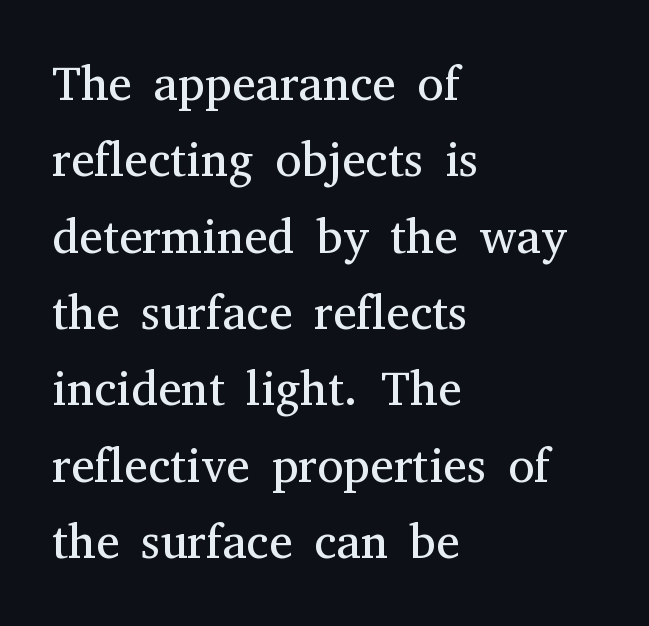
Q: Is the text bold? A: No.
Q: Is the text italic (slanted)? A: No, it is upright.
Q: Is the typeface a serif or a sans-serif typeface? A: Serif.
Q: Is the text underlined? A: No.
Q: How is the paragraph aligned? A: Left-aligned.
Q: Is the spacing between letters normal or unusually wide? A: Normal.
Q: Is the spacing between lines tight, normal or loose? A: Normal.
Q: Width (condensed, normal, or wide)? A: Normal.
Q: Stroke contrast? A: Medium.
Q: x-height? A: Medium.
Q: Monospaced? A: No.
